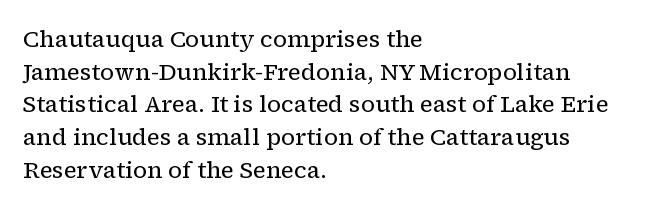
Q: Is the text bold? A: No.
Q: Is the text italic (slanted)? A: No, it is upright.
Q: Is the text underlined? A: No.
Q: How is the paragraph aligned? A: Left-aligned.
Q: Is the spacing between letters normal or unusually wide? A: Normal.
Q: Is the spacing between lines tight, normal or loose? A: Normal.
